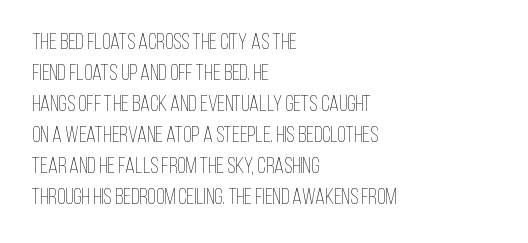
The words here are not underlined. Default kerning and tracking; the words read as compact shapes. The paragraph shown leans on its left margin. Posture: straight, roman, zero tilt. Vertical stems look standard width or narrower in stroke. Vertical spacing — default.
